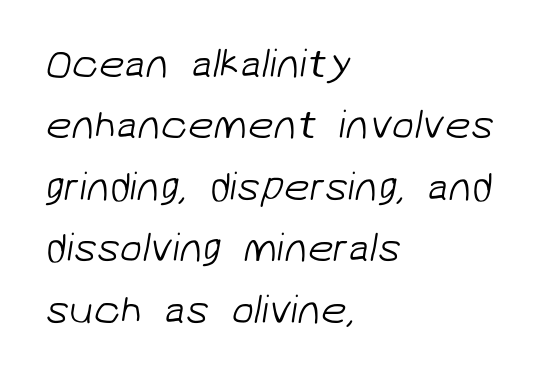
One glance says typical: line gaps are just what's usual. Which margin do the lines hug? The left one — the right edge is uneven. The strip under each line holds only bare page. Between one letter and the next there's only the usual sliver of space.
